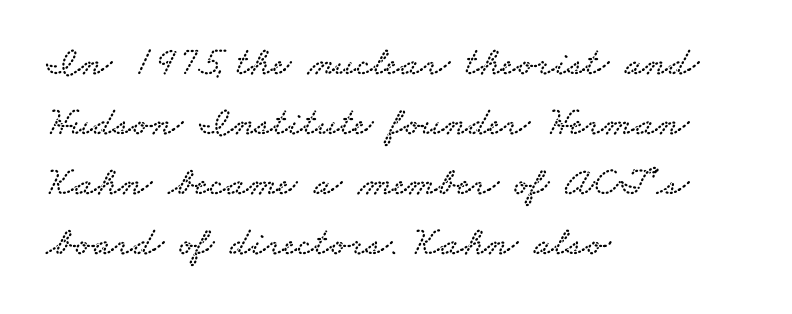
The image shows 41 px wide type; set left-aligned, normal line spacing (1.46x), normal letter spacing, not underlined; low stroke contrast and a small x-height.
